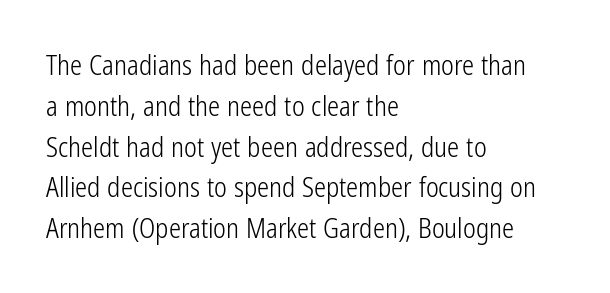
The image shows 27 px text type, upright; set left-aligned, normal line spacing (1.51x), normal letter spacing, not underlined.
